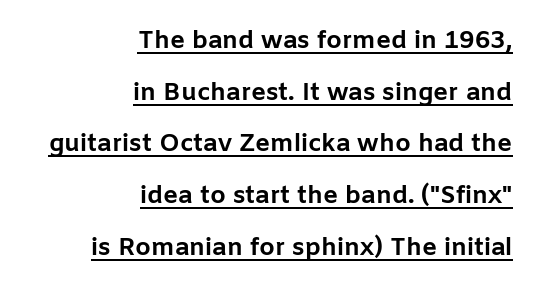
Q: Is the text bold? A: Yes.
Q: Is the text italic (slanted)? A: No, it is upright.
Q: Is the text underlined? A: Yes.
Q: How is the paragraph aligned? A: Right-aligned.
Q: Is the spacing between letters normal or unusually wide? A: Normal.
Q: Is the spacing between lines tight, normal or loose? A: Loose.
